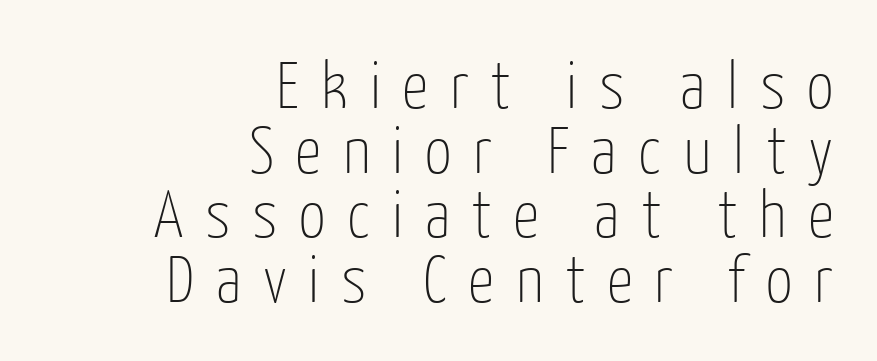
This block would grow much taller if given ordinary leading; it's compressed now. The strokes are not fattened; the text isn't bold. These lines are set flush right with a ragged left edge. No italicization has been applied; the sample stays upright. No word sits above an underline.
